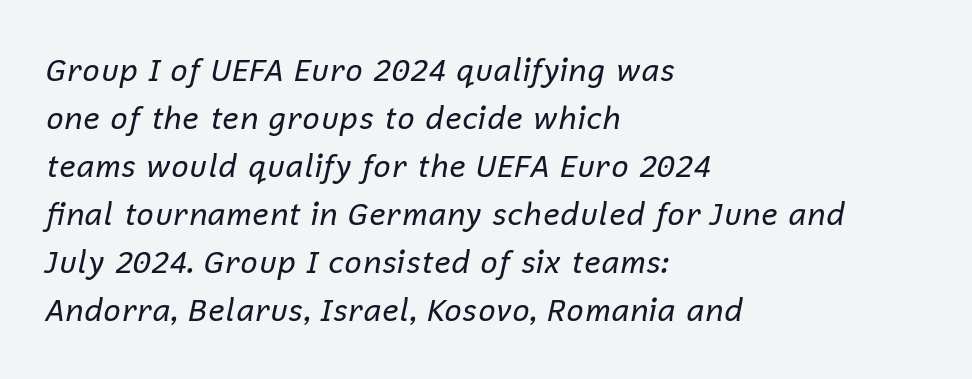
{"italic": "yes", "lean": "right", "slant_degrees": 12, "bold": "no", "weight": "regular", "width": "normal", "stroke_contrast": "low", "x_height": "medium", "monospaced": "no", "underline": "no", "align": "left", "line_spacing": "normal", "line_spacing_ratio": 1.55, "letter_spacing": "normal", "letter_spacing_em": 0.0, "glyph_px": 31}
